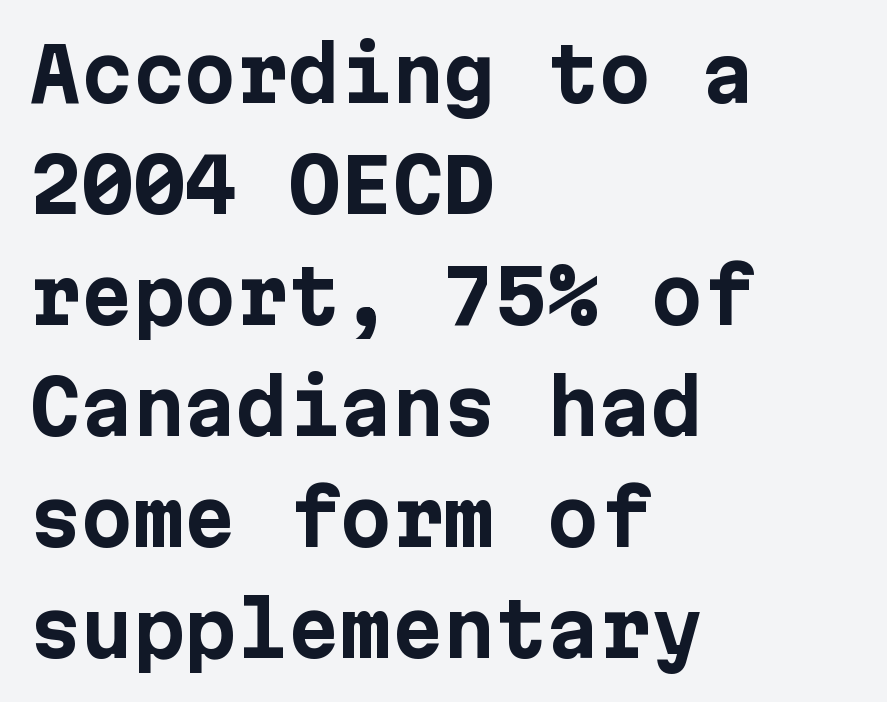
What's the leading like? Ordinary, nothing unusual. Summary of weight: heavy, a full bold. Inter-character spacing is left at the font's built-in metrics. Glance below the letters and you will spot only blank space.
